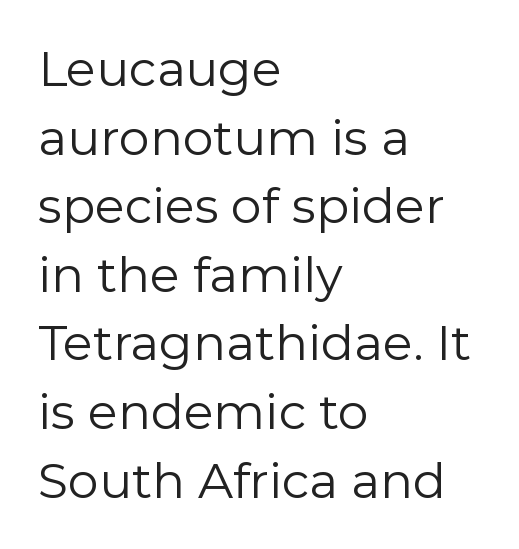
Q: Is the text bold? A: No.
Q: Is the text italic (slanted)? A: No, it is upright.
Q: Is the typeface a serif or a sans-serif typeface? A: Sans-serif.
Q: Is the text underlined? A: No.
Q: How is the paragraph aligned? A: Left-aligned.
Q: Is the spacing between letters normal or unusually wide? A: Normal.
Q: Is the spacing between lines tight, normal or loose? A: Normal.
Q: Width (condensed, normal, or wide)? A: Normal.
Q: Stroke contrast? A: Low.
Q: x-height? A: Medium.
Q: Monospaced? A: No.
